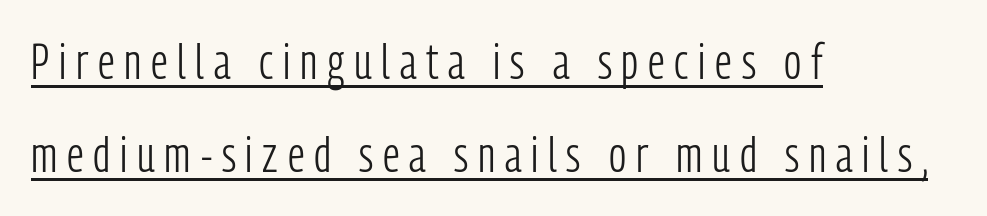
Q: Is the text bold? A: No.
Q: Is the text italic (slanted)? A: No, it is upright.
Q: Is the typeface a serif or a sans-serif typeface? A: Sans-serif.
Q: Is the text underlined? A: Yes.
Q: How is the paragraph aligned? A: Left-aligned.
Q: Is the spacing between letters normal or unusually wide? A: Unusually wide.
Q: Is the spacing between lines tight, normal or loose? A: Loose.
Q: Width (condensed, normal, or wide)? A: Condensed.
Q: Stroke contrast? A: Low.
Q: x-height? A: Medium.
Q: Monospaced? A: No.
